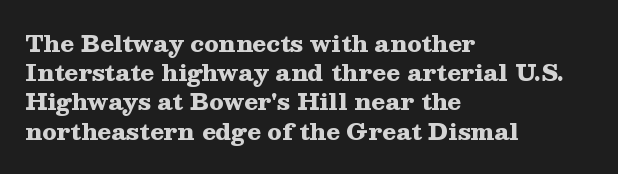
Is the block centered? No — it sits flush against the left margin. Strong, thick strokes mark this as bold type. Plain, unruled lines of type. Nothing unusual about the tracking: characters are spaced as the font intends. When letters stand straight like this, we call the style roman or upright. One glance says typical: line gaps are just what's usual.
